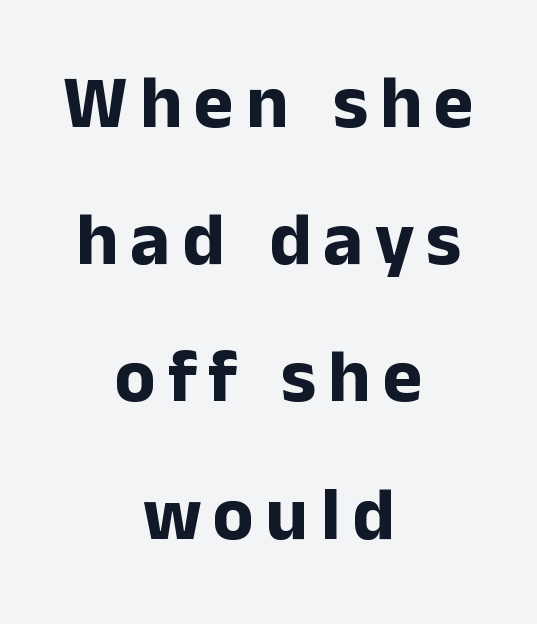
Q: Is the text bold? A: Yes.
Q: Is the text italic (slanted)? A: No, it is upright.
Q: Is the typeface a serif or a sans-serif typeface? A: Sans-serif.
Q: Is the text underlined? A: No.
Q: How is the paragraph aligned? A: Centered.
Q: Width (condensed, normal, or wide)? A: Normal.
Q: Stroke contrast? A: Low.
Q: x-height? A: Medium.
Q: Monospaced? A: No.
